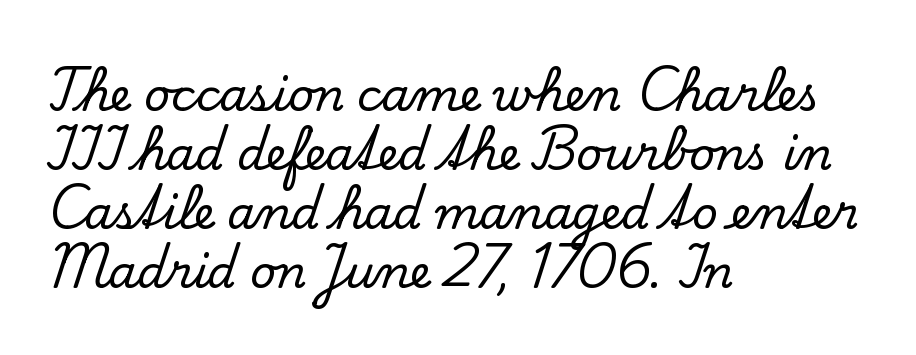
Old-style or modern, the face here clearly has serifs. Think of a printed novel: that variable character pitch is what you see here. Caption: standard tracking, unaltered. This rendering uses left alignment, leaving the right contour irregular.
